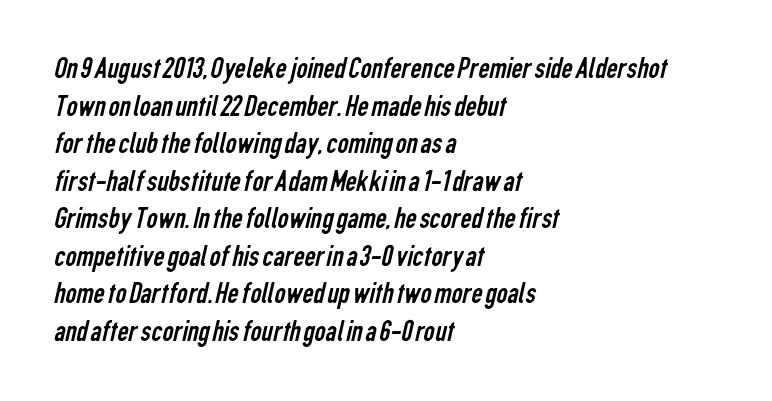
{"serif": "no", "bold": "no", "weight": "regular", "width": "condensed", "stroke_contrast": "low", "x_height": "medium", "monospaced": "no", "underline": "no", "align": "left", "line_spacing_ratio": 1.21, "letter_spacing": "normal", "letter_spacing_em": 0.0, "glyph_px": 31}
